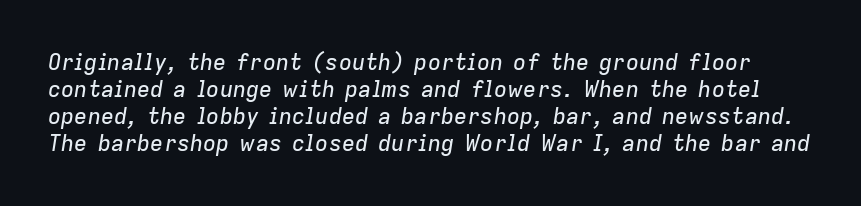
Q: Is the text italic (slanted)? A: Yes, it leans right by about 9 degrees.
Q: Is the text underlined? A: No.
Q: Is the spacing between letters normal or unusually wide? A: Normal.
